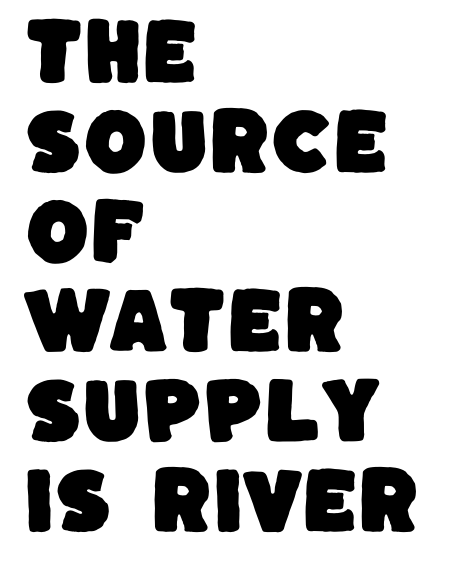
{"serif": "no", "width": "normal", "stroke_contrast": "low", "x_height": "large", "monospaced": "no", "underline": "no", "align": "left", "line_spacing_ratio": 1.23, "letter_spacing": "normal", "letter_spacing_em": 0.0, "glyph_px": 73}
